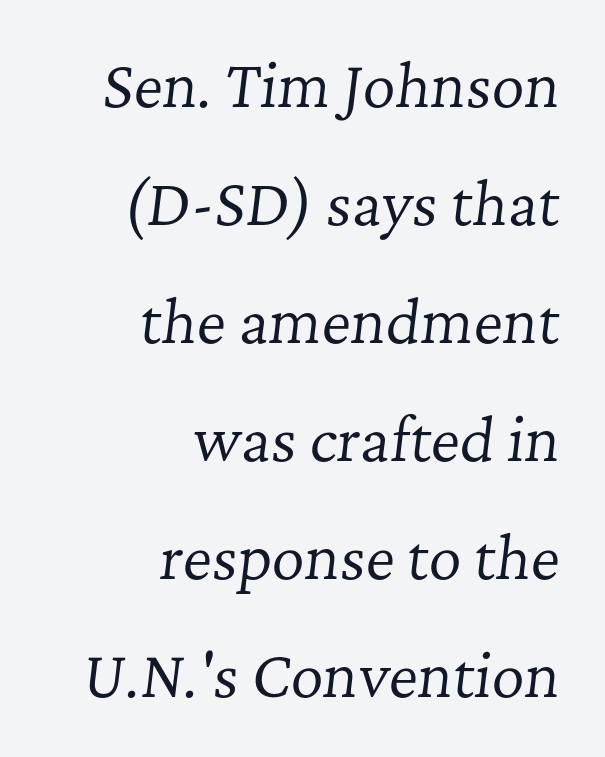
{"serif": "yes", "italic": "yes", "lean": "right", "slant_degrees": 7, "bold": "no", "weight": "regular", "width": "normal", "stroke_contrast": "low", "x_height": "medium", "monospaced": "no", "underline": "no", "align": "right", "line_spacing": "loose", "line_spacing_ratio": 2.07, "letter_spacing": "normal", "letter_spacing_em": 0.0, "glyph_px": 57}
